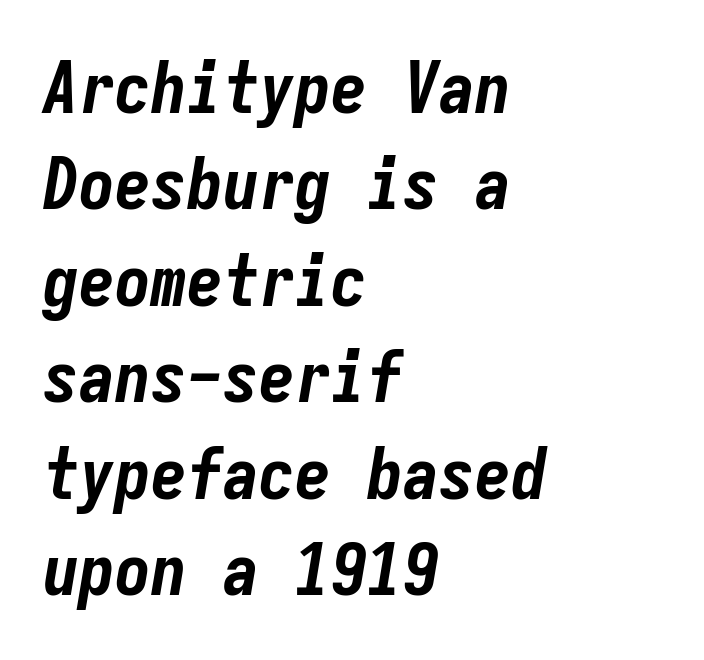
Q: Is the text bold? A: Yes.
Q: Is the text italic (slanted)? A: Yes, it leans right by about 9 degrees.
Q: Is the text underlined? A: No.
Q: How is the paragraph aligned? A: Left-aligned.
Q: Is the spacing between letters normal or unusually wide? A: Normal.
Q: Is the spacing between lines tight, normal or loose? A: Normal.
Q: Width (condensed, normal, or wide)? A: Condensed.
Q: Stroke contrast? A: Low.
Q: x-height? A: Medium.
Q: Monospaced? A: Yes.
